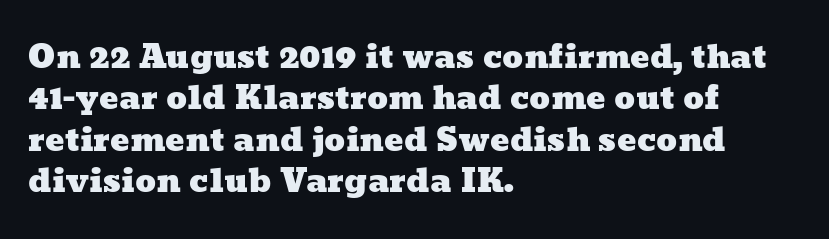
Q: Is the text underlined? A: No.
Q: How is the paragraph aligned? A: Left-aligned.
Q: Is the spacing between letters normal or unusually wide? A: Normal.
Q: Is the spacing between lines tight, normal or loose? A: Normal.
Q: Width (condensed, normal, or wide)? A: Wide.
Q: Stroke contrast? A: Low.
Q: x-height? A: Medium.
Q: Monospaced? A: No.
